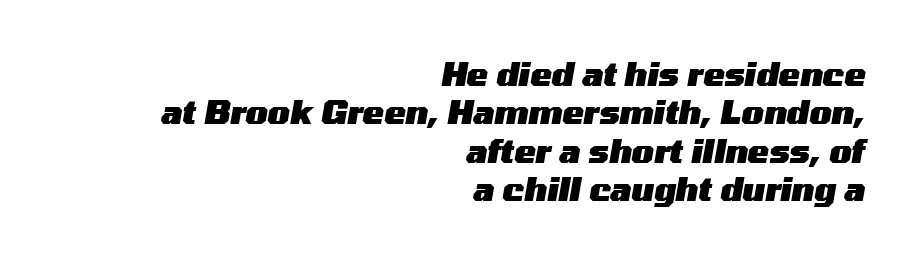
Q: Is the text bold? A: Yes.
Q: Is the text italic (slanted)? A: Yes, it leans right by about 10 degrees.
Q: Is the text underlined? A: No.
Q: How is the paragraph aligned? A: Right-aligned.
Q: Is the spacing between letters normal or unusually wide? A: Normal.
Q: Width (condensed, normal, or wide)? A: Wide.
Q: Stroke contrast? A: Medium.
Q: x-height? A: Medium.
Q: Monospaced? A: No.
